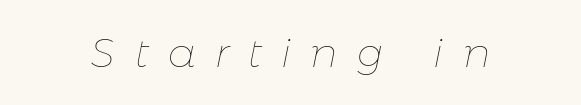
The image shows 41 px thin type, italic (leaning right); set unusually wide letter spacing (+0.47 em), not underlined; low stroke contrast and a medium x-height.
